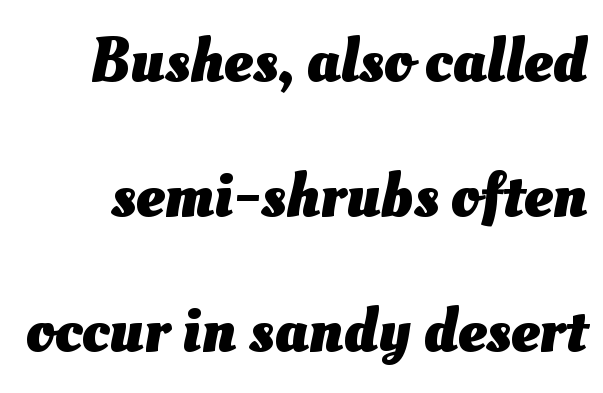
{"bold": "yes", "weight": "heavy", "width": "normal", "stroke_contrast": "medium", "x_height": "small", "monospaced": "no", "underline": "no", "line_spacing": "loose", "line_spacing_ratio": 2.11, "letter_spacing": "normal", "letter_spacing_em": 0.0, "glyph_px": 64}
